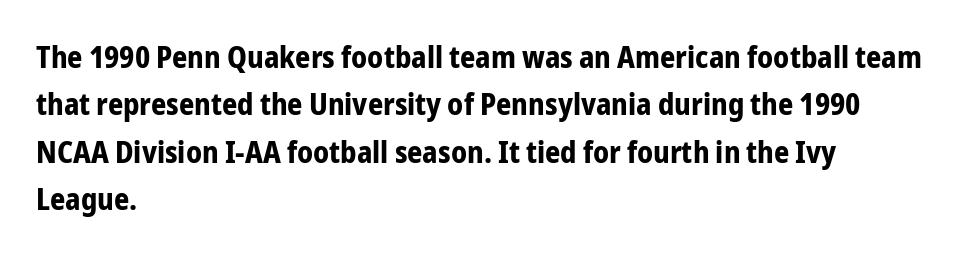
Is there any slant? The stems are plumb. Font category for this specimen: sans-serif. Caption: bold face, heavy strokes. Words float on clear page, feet unadorned. The face used here is proportionally spaced, like ordinary book or web type.
